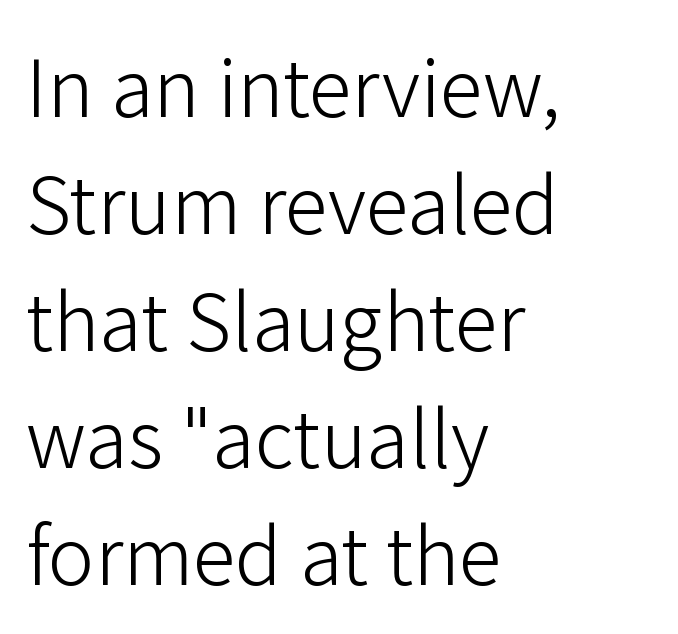
{"serif": "no", "italic": "no", "bold": "no", "weight": "light", "width": "normal", "stroke_contrast": "low", "x_height": "medium", "monospaced": "no", "underline": "no", "align": "left", "line_spacing": "normal", "line_spacing_ratio": 1.5, "letter_spacing": "normal", "letter_spacing_em": 0.0, "glyph_px": 78}
